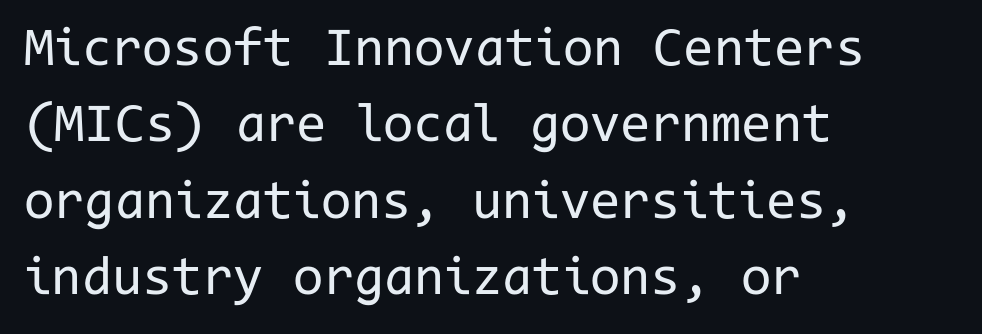
Nothing sits at the stroke ends, so this counts as sans-serif. The leading is moderate, giving the passage an even texture. Is the letter spacing exaggerated? No — it looks like the ordinary default. The letterforms sit at book weight or below.
